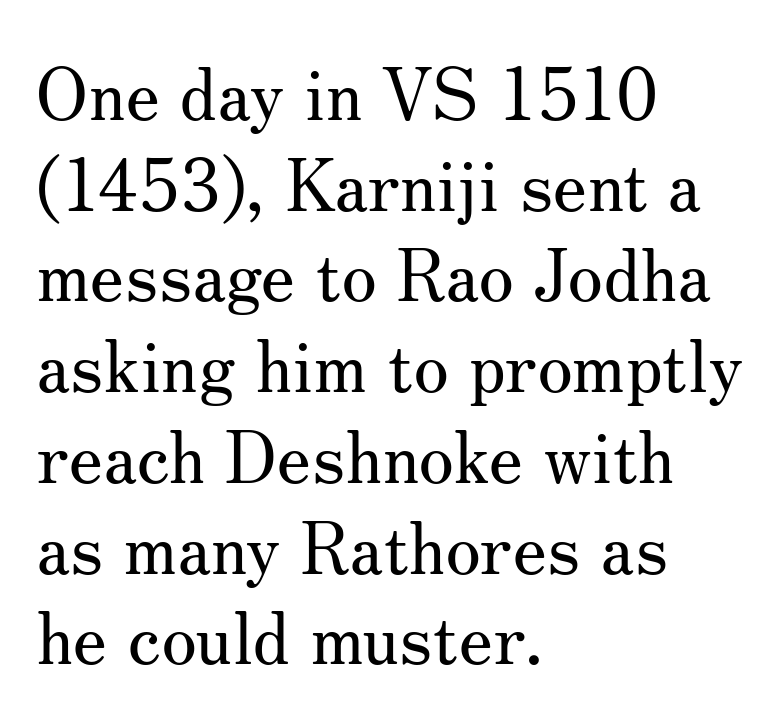
The image shows 72 px regular-weight serif type, upright; set left-aligned, normal line spacing (1.26x), normal letter spacing, not underlined; medium stroke contrast and a small x-height.
